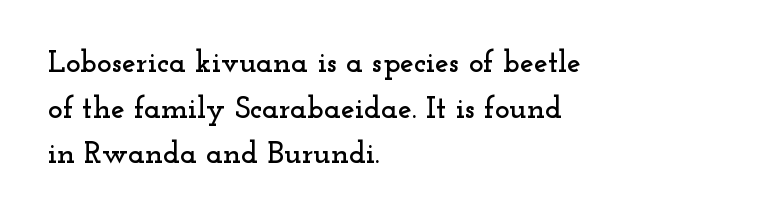
Q: Is the text italic (slanted)? A: No, it is upright.
Q: Is the typeface a serif or a sans-serif typeface? A: Serif.
Q: Is the text underlined? A: No.
Q: How is the paragraph aligned? A: Left-aligned.
Q: Is the spacing between letters normal or unusually wide? A: Normal.
Q: Is the spacing between lines tight, normal or loose? A: Normal.
Q: Width (condensed, normal, or wide)? A: Wide.
Q: Stroke contrast? A: Low.
Q: x-height? A: Small.
Q: Monospaced? A: No.
